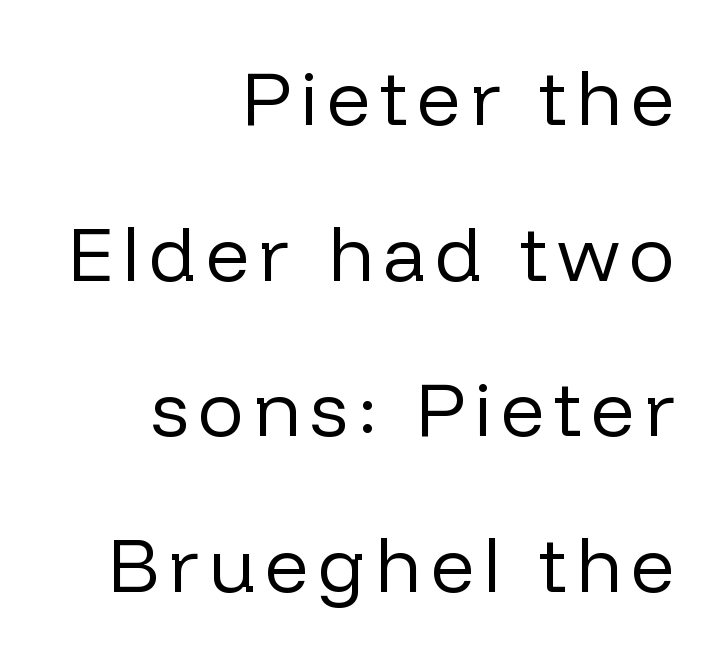
The image shows 77 px regular-weight sans-serif type, upright; set right-aligned, loose line spacing (2.02x), not underlined; low stroke contrast and a medium x-height.
